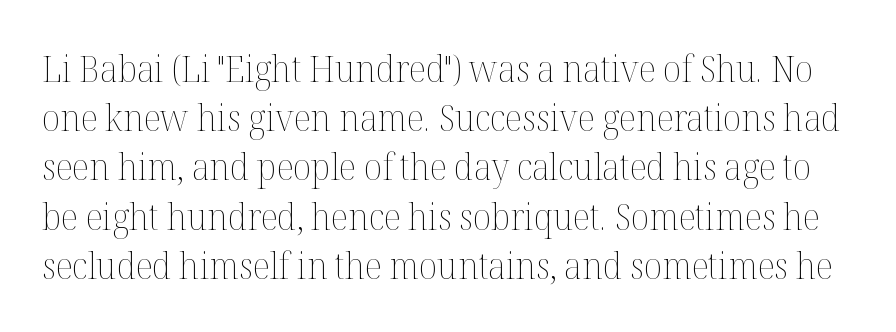
Descenders hang freely into open space. Short note: letters normally spaced. Varying glyph widths throughout — classic text-font behaviour. Weight class: somewhere from thin through regular. Nope, not italic — everything's standing straight.
